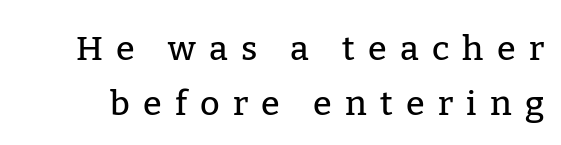
Spacing verdict: proportional, widths tailored to each character. Nope, not italic — everything's standing straight. Words float on clear page, feet unadorned. The face used here is seriffed, in the tradition of book romans. The letterforms stand isolated, each surrounded by extra space. Each new line begins a customary step beneath the previous one.
